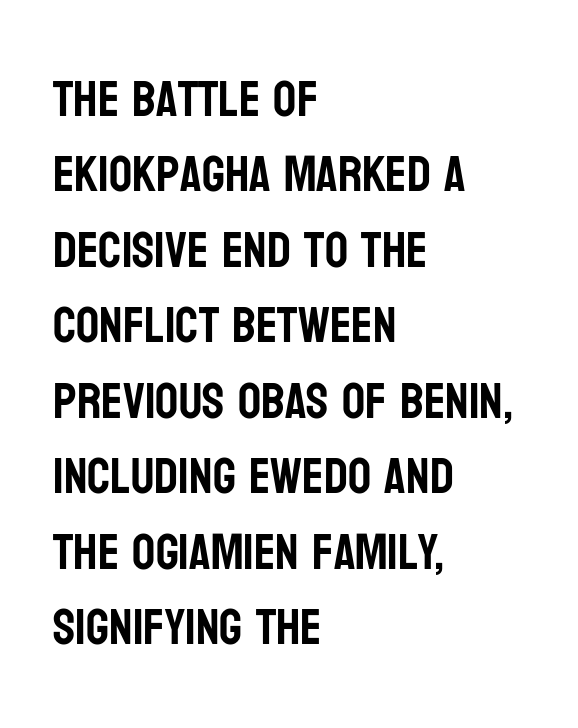
{"serif": "no", "italic": "no", "width": "condensed", "stroke_contrast": "low", "x_height": "large", "monospaced": "no", "underline": "no", "align": "left", "line_spacing": "normal", "line_spacing_ratio": 1.48, "letter_spacing": "normal", "letter_spacing_em": 0.0, "glyph_px": 51}
